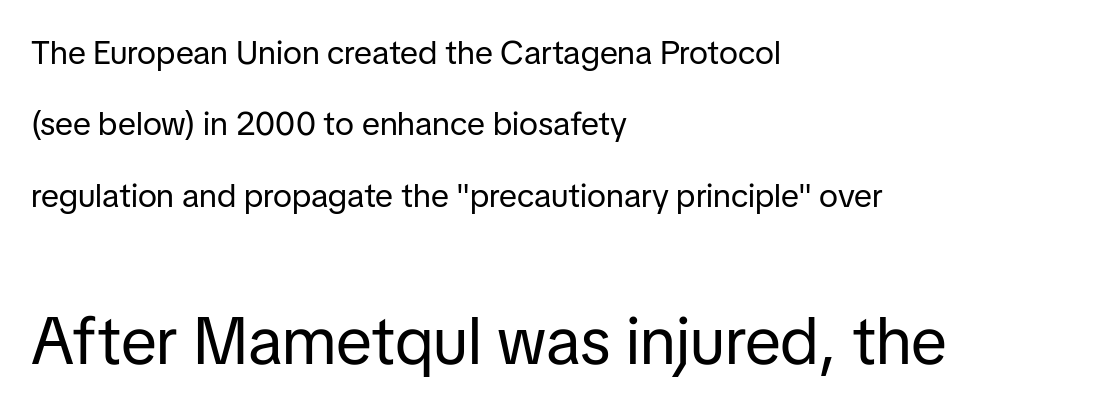
The image shows 66 px regular-weight sans-serif type, upright; set left-aligned, loose line spacing (2.16x), normal letter spacing, not underlined; the second (bottom) block is 2.0x larger; low stroke contrast and a medium x-height.
